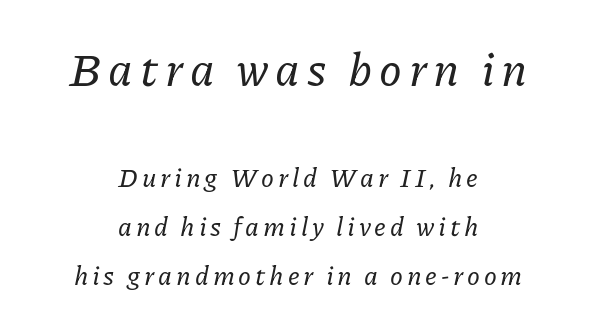
Which margin do the lines hug? Neither — every line sits in the middle. Large over small — that's the arrangement of the two blocks here. The letters carry serifs — small finishing strokes at the ends of their stems. Is this a fixed-width face? No — the glyphs have proportional, varying widths.
